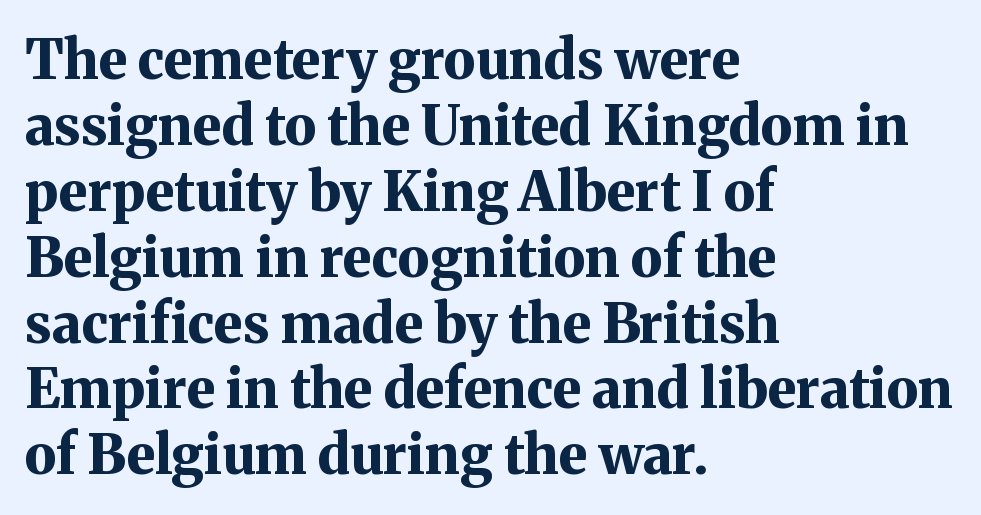
{"serif": "yes", "italic": "no", "bold": "yes", "weight": "bold", "width": "normal", "stroke_contrast": "medium", "x_height": "medium", "monospaced": "no", "underline": "no", "align": "left", "line_spacing_ratio": 1.22, "letter_spacing": "normal", "letter_spacing_em": 0.0, "glyph_px": 54}
